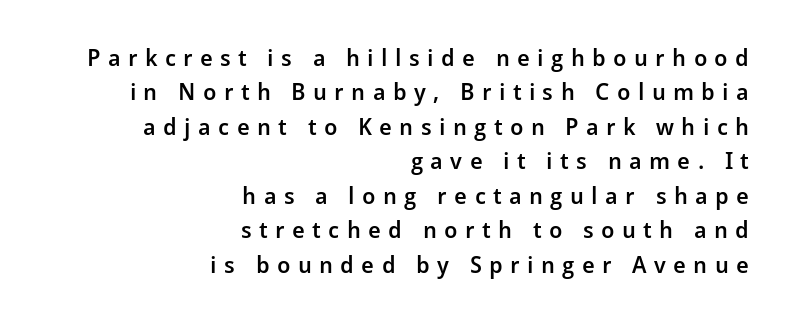
{"italic": "no", "bold": "semi", "underline": "no", "align": "right", "line_spacing": "normal", "line_spacing_ratio": 1.5, "letter_spacing": "wide", "letter_spacing_em": 0.32, "glyph_px": 23}
